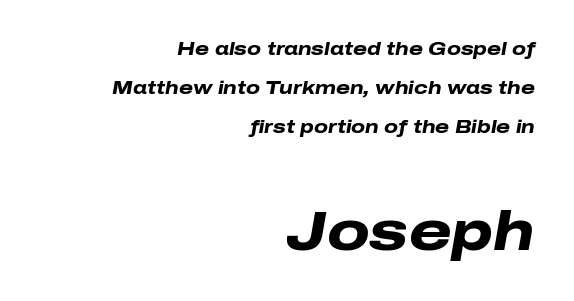
{"italic": "yes", "lean": "right", "slant_degrees": 10, "bold": "yes", "weight": "heavy", "width": "wide", "stroke_contrast": "low", "x_height": "medium", "monospaced": "no", "underline": "no", "align": "right", "line_spacing": "loose", "line_spacing_ratio": 2.18, "letter_spacing": "normal", "letter_spacing_em": 0.0, "larger_block": "second", "size_ratio": 3.06, "glyph_px": 55}
